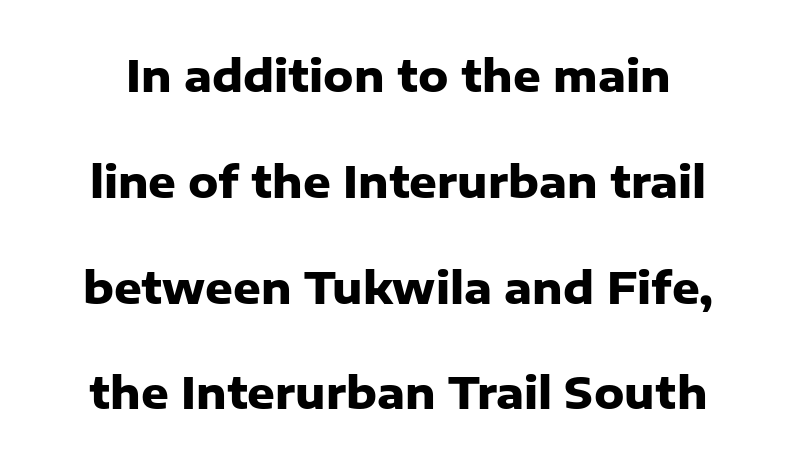
Q: Is the text bold? A: Yes.
Q: Is the text italic (slanted)? A: No, it is upright.
Q: Is the typeface a serif or a sans-serif typeface? A: Sans-serif.
Q: Is the text underlined? A: No.
Q: Is the spacing between letters normal or unusually wide? A: Normal.
Q: Is the spacing between lines tight, normal or loose? A: Loose.
Q: Width (condensed, normal, or wide)? A: Normal.
Q: Stroke contrast? A: Low.
Q: x-height? A: Medium.
Q: Monospaced? A: No.
